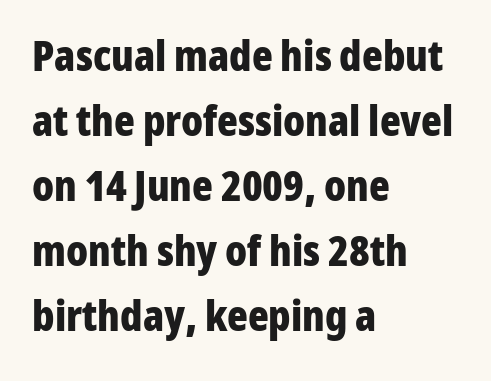
The image shows 43 px bold, condensed sans-serif type, upright; set left-aligned, normal line spacing (1.51x), normal letter spacing, not underlined; low stroke contrast and a medium x-height.
